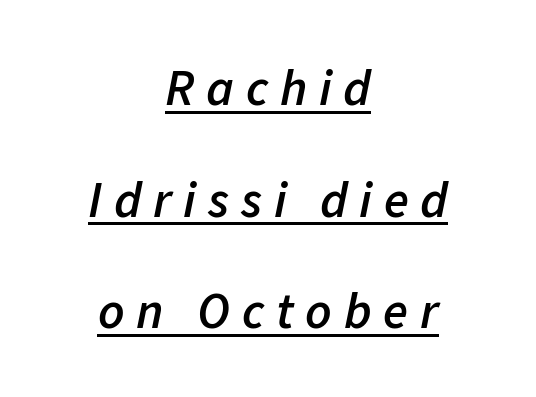
The image shows 51 px semibold type, italic (leaning right); set centered, loose line spacing (2.19x), unusually wide letter spacing (+0.23 em), underlined; low stroke contrast and a medium x-height.
